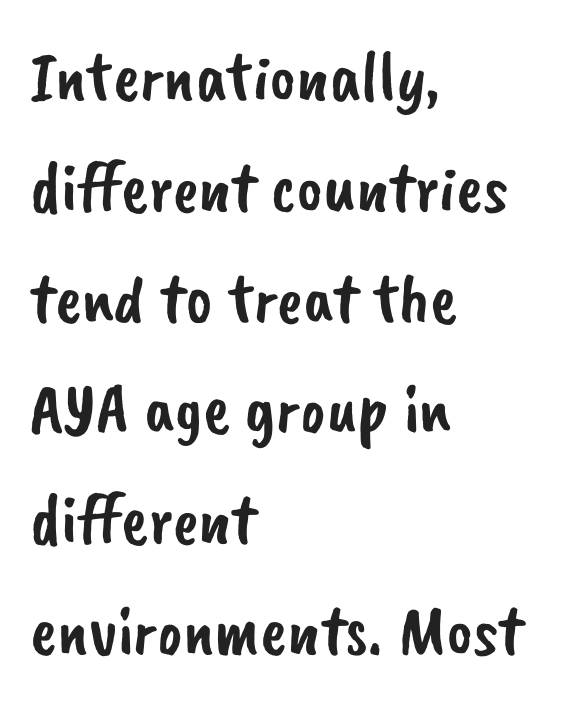
The image shows 71 px sans-serif type; set left-aligned, normal line spacing (1.56x), normal letter spacing, not underlined; low stroke contrast and a small x-height.
